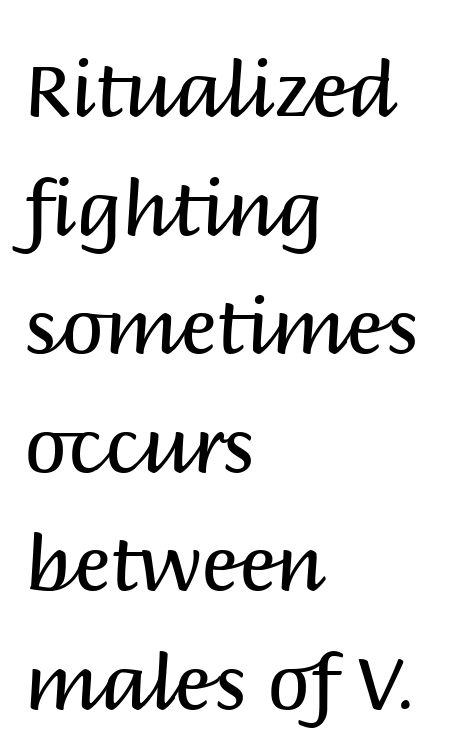
{"serif": "no", "bold": "no", "weight": "regular", "width": "normal", "stroke_contrast": "medium", "x_height": "large", "monospaced": "no", "underline": "no", "align": "left", "line_spacing": "normal", "line_spacing_ratio": 1.56, "letter_spacing": "normal", "letter_spacing_em": 0.0, "glyph_px": 76}
